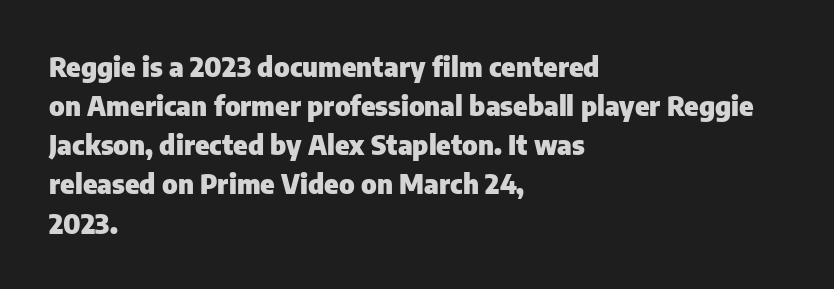
Q: Is the text bold? A: Yes.
Q: Is the text italic (slanted)? A: No, it is upright.
Q: Is the text underlined? A: No.
Q: How is the paragraph aligned? A: Left-aligned.
Q: Is the spacing between letters normal or unusually wide? A: Normal.
Q: Is the spacing between lines tight, normal or loose? A: Normal.
